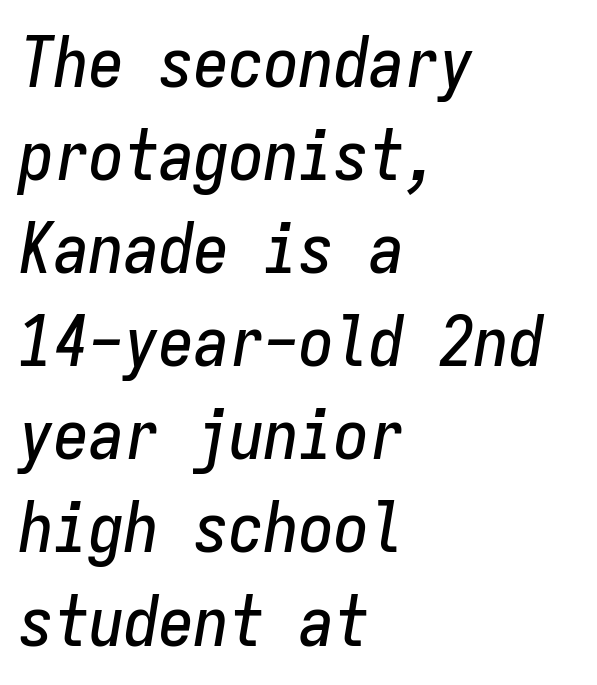
Q: Is the text italic (slanted)? A: Yes, it leans right by about 9 degrees.
Q: Is the text underlined? A: No.
Q: How is the paragraph aligned? A: Left-aligned.
Q: Is the spacing between letters normal or unusually wide? A: Normal.
Q: Is the spacing between lines tight, normal or loose? A: Normal.
Q: Width (condensed, normal, or wide)? A: Condensed.
Q: Stroke contrast? A: Low.
Q: x-height? A: Medium.
Q: Monospaced? A: Yes.
